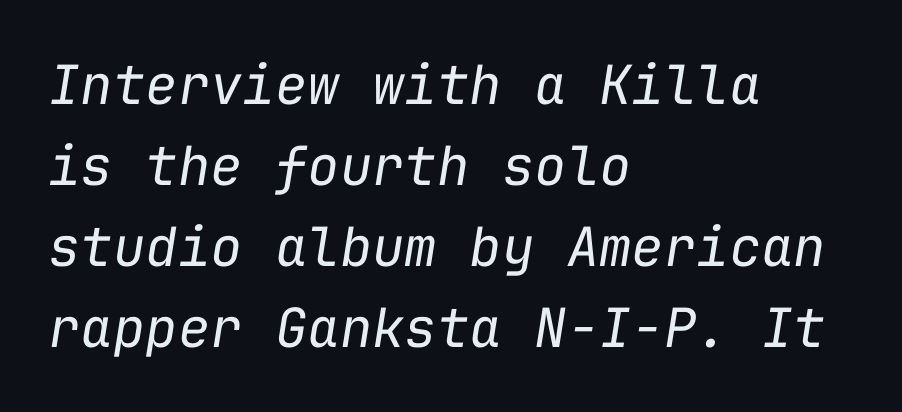
The image shows 54 px regular-weight type, italic (leaning right), monospaced; set left-aligned, normal line spacing (1.5x), normal letter spacing, not underlined; low stroke contrast and a medium x-height.
